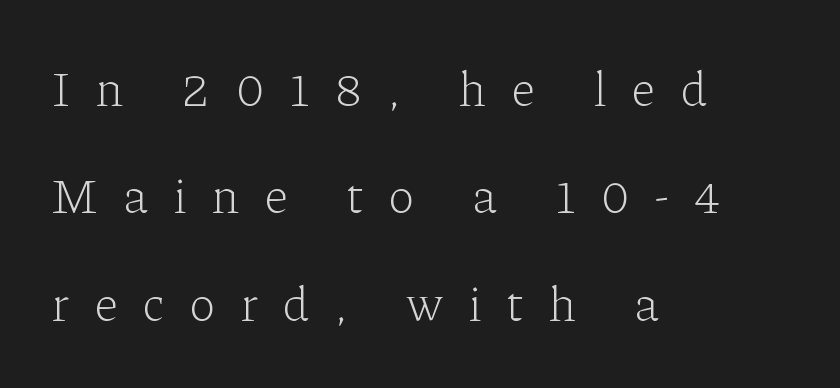
Heft: none added — not bold. This sample uses expanded letter spacing, leaving extra air between glyphs. In CSS terms this would be text-align: left. Leading is clearly above the norm, producing a sparse column.
